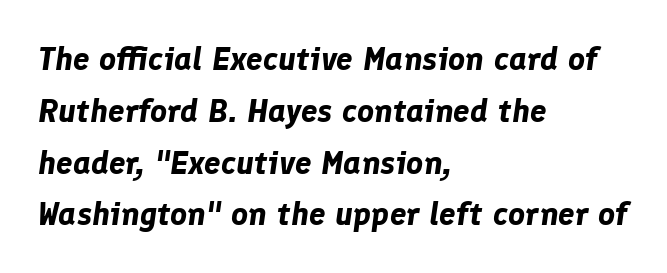
Q: Is the text bold? A: Yes.
Q: Is the text italic (slanted)? A: Yes, it leans right by about 8 degrees.
Q: Is the text underlined? A: No.
Q: How is the paragraph aligned? A: Left-aligned.
Q: Is the spacing between letters normal or unusually wide? A: Normal.
Q: Is the spacing between lines tight, normal or loose? A: Normal.
Q: Width (condensed, normal, or wide)? A: Normal.
Q: Stroke contrast? A: Low.
Q: x-height? A: Medium.
Q: Monospaced? A: No.
